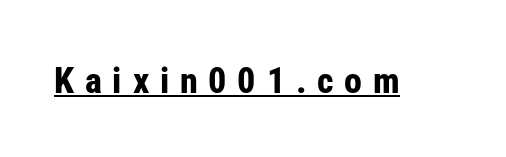
Q: Is the text bold? A: Yes.
Q: Is the text italic (slanted)? A: No, it is upright.
Q: Is the typeface a serif or a sans-serif typeface? A: Sans-serif.
Q: Is the text underlined? A: Yes.
Q: Is the spacing between letters normal or unusually wide? A: Unusually wide.
Q: Width (condensed, normal, or wide)? A: Condensed.
Q: Stroke contrast? A: Low.
Q: x-height? A: Medium.
Q: Monospaced? A: No.
